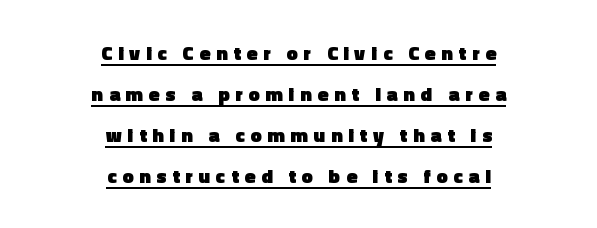
The image shows 20 px bold type, upright; set centered, loose line spacing (2.05x), unusually wide letter spacing (+0.29 em), underlined.
